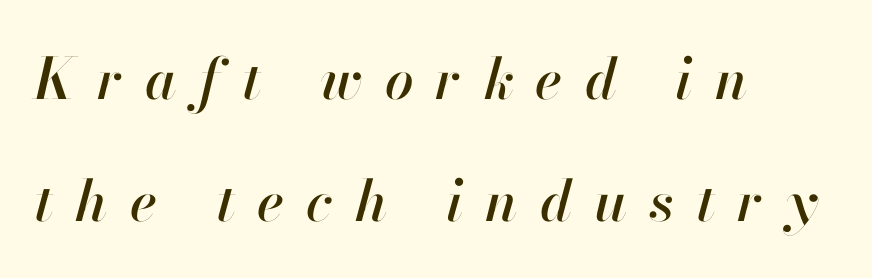
Q: Is the text italic (slanted)? A: Yes, it leans right by about 13 degrees.
Q: Is the text underlined? A: No.
Q: How is the paragraph aligned? A: Left-aligned.
Q: Is the spacing between letters normal or unusually wide? A: Unusually wide.
Q: Is the spacing between lines tight, normal or loose? A: Loose.
Q: Width (condensed, normal, or wide)? A: Normal.
Q: Stroke contrast? A: High.
Q: x-height? A: Small.
Q: Monospaced? A: No.
